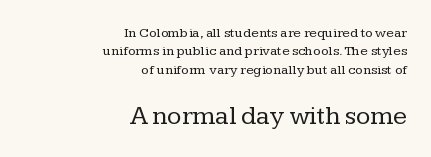
Q: Is the text bold? A: No.
Q: Is the text italic (slanted)? A: No, it is upright.
Q: Is the text underlined? A: No.
Q: How is the paragraph aligned? A: Right-aligned.
Q: Is the spacing between letters normal or unusually wide? A: Normal.
Q: Is the spacing between lines tight, normal or loose? A: Normal.
Q: Which block of text is set in a larger size, the first (top) or the second (bottom)? A: The second (bottom) one.
